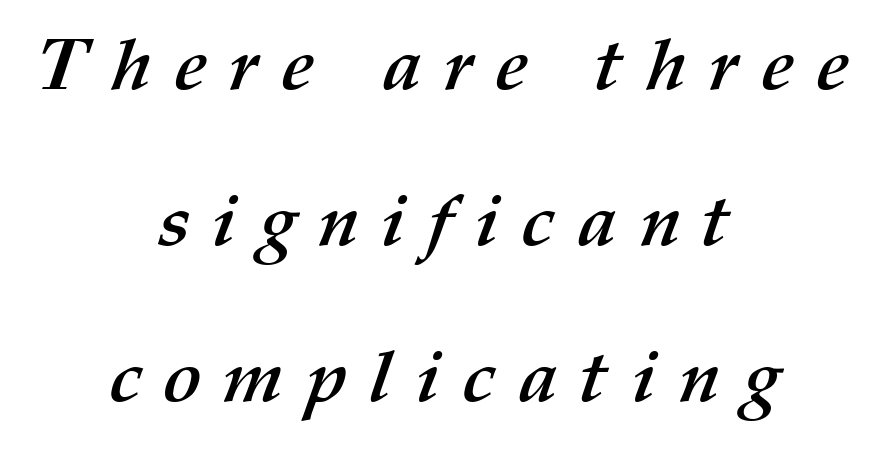
The line-height multiplier appears high, well above default. Think of a printed novel: that variable character pitch is what you see here. Neither beginnings nor endings align; midpoints do. Is the letter spacing exaggerated? Yes — the characters are pushed far apart. No word sits above an underline.
